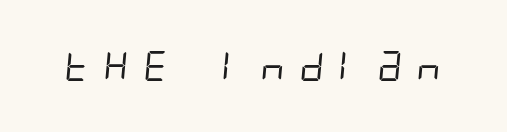
Each letter's strokes conclude bluntly, with no projecting serifs. A bare baseline throughout the passage. Someone cranked the tracking dial way up on this one. Heaviness? Minimal to ordinary, like unemphasized prose.
